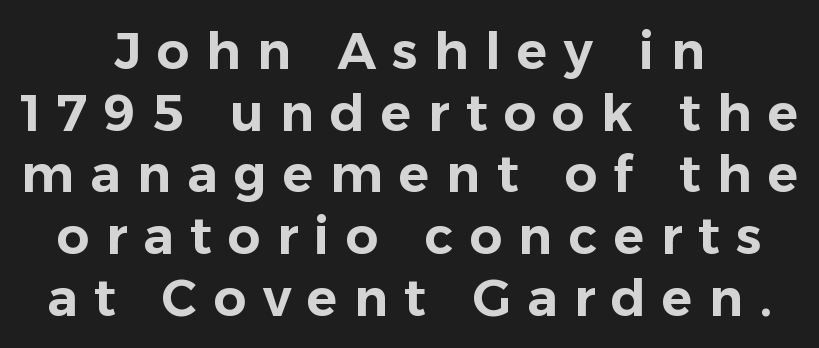
Underline: absent. Note the varied advance widths — an 'i' is clearly narrower than an 'm'. Alignment: centered. A typesetter would mark this as roman, not italic. The characters display no serif detailing; their extremities are plain.
